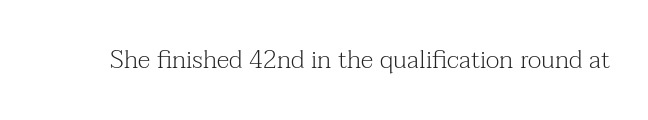
{"italic": "no", "bold": "no", "underline": "no", "letter_spacing": "normal", "letter_spacing_em": 0.0, "glyph_px": 25}
